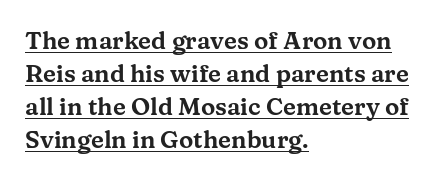
{"italic": "no", "underline": "yes", "align": "left", "line_spacing": "normal", "line_spacing_ratio": 1.38, "letter_spacing": "normal", "letter_spacing_em": 0.0, "glyph_px": 24}
